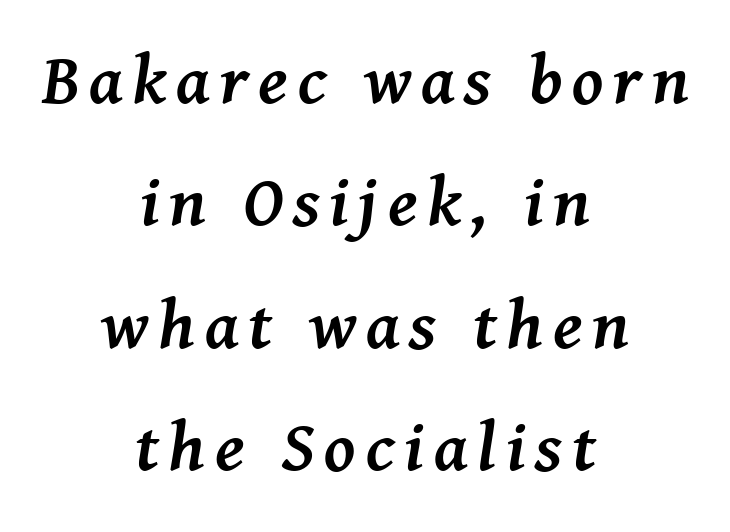
Regarding serifs, this sample has them. The paragraph has two soft edges and a firm central axis. Plain, unruled lines of type. Strokes here are thick enough to call this a true bold. Slant detected: the letters are inclined. You could not count columns in this text — the font is proportionally spaced.
